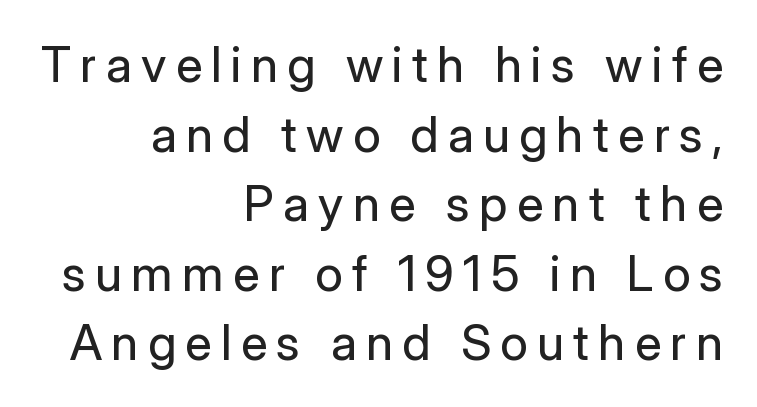
The image shows 49 px regular-weight sans-serif type, upright; set right-aligned, normal line spacing (1.42x), not underlined; low stroke contrast and a medium x-height.
